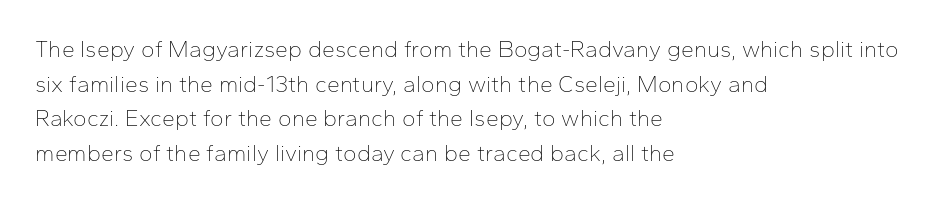
{"italic": "no", "bold": "no", "underline": "no", "align": "left", "line_spacing": "normal", "line_spacing_ratio": 1.51, "letter_spacing": "normal", "letter_spacing_em": 0.0, "glyph_px": 23}
